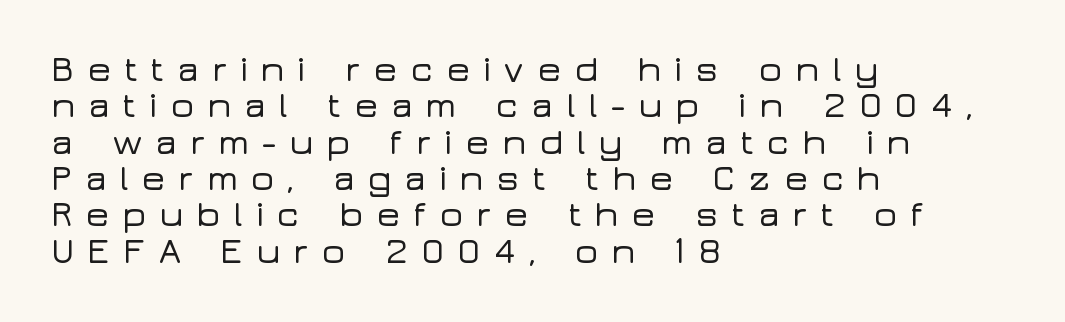
The image shows 36 px wide sans-serif type, upright; set left-aligned, tight line spacing (1.01x), unusually wide letter spacing (+0.34 em), not underlined; low stroke contrast and a medium x-height.
